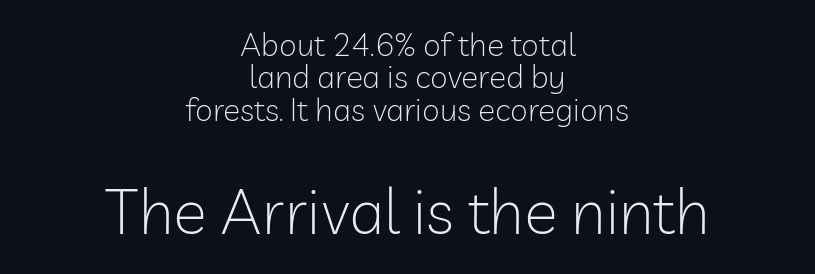
Letterform terminals end flat and unadorned throughout the passage. This reads as an unemphasized weight, regular at the heaviest. Between one letter and the next there's only the usual sliver of space. The area under the type is left untouched. This sample has the flowing, uneven cadence of proportional lettering. Where is the straight margin? There isn't one; the lines are centered.
